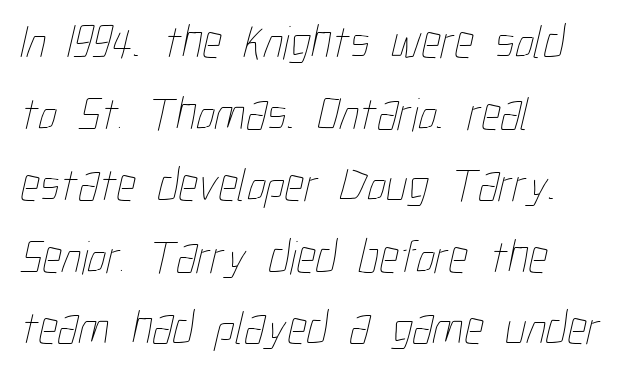
The horizontal fit of the characters is conventional and even. Letters rest on an invisible, unmarked baseline. Line starts are locked; line ends wander. These glyphs show unthickened strokes, regular width or finer. Note the varied advance widths — an 'i' is clearly narrower than an 'm'. Does the leading feel generous? No, just average.
